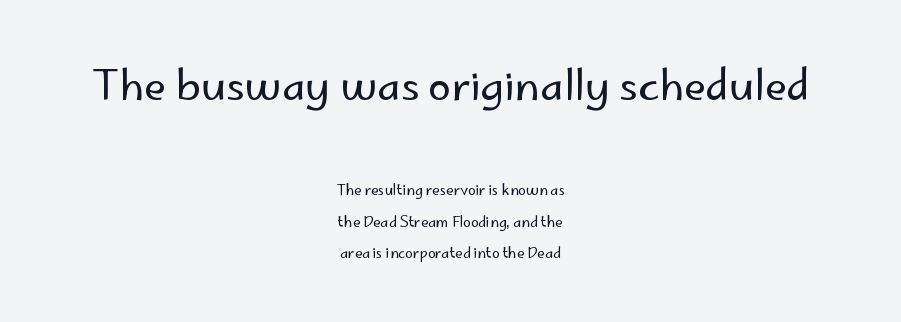
Posture: straight, roman, zero tilt. The paragraph shown floats in the horizontal middle. Vertically, the passage feels expansive, rows floating well apart. Is this a heavy cut? Hardly; it is regular or lighter. The baseline area is clear. Which chunk is bigger? The first one — the top block dwarfs the bottom.
